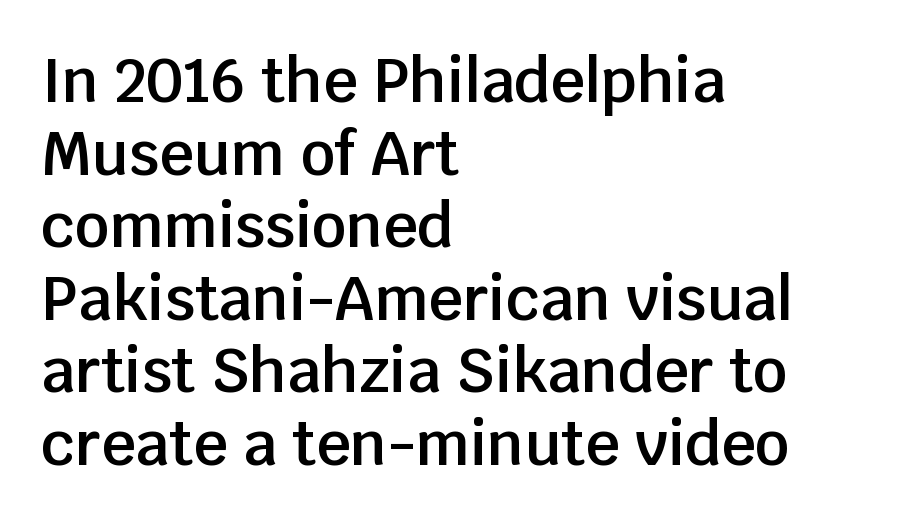
{"serif": "no", "italic": "no", "bold": "semi", "weight": "semibold", "width": "normal", "stroke_contrast": "low", "x_height": "large", "monospaced": "no", "underline": "no", "align": "left", "line_spacing_ratio": 1.21, "letter_spacing": "normal", "letter_spacing_em": 0.0, "glyph_px": 60}
